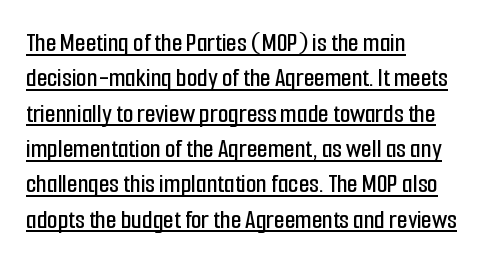
Observe the ordinary spacing: letters are neighbours, not strangers. A roman cut, with each character standing at attention. Rows of type keep a routine distance in the vertical direction. Compared with undecorated copy, this sample adds a rule below the words. The paragraph has a hard left edge and a soft right edge.
